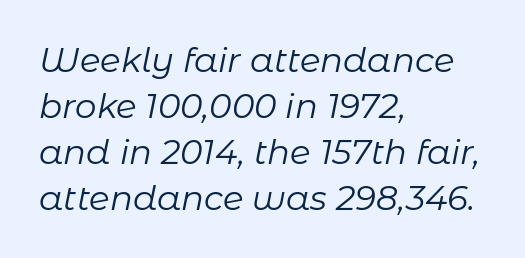
Vertical spacing — default. The type is set solid horizontally, with unmodified tracking. Clear beneath every line of the passage. The rendering anchors every line to the left-hand side.
